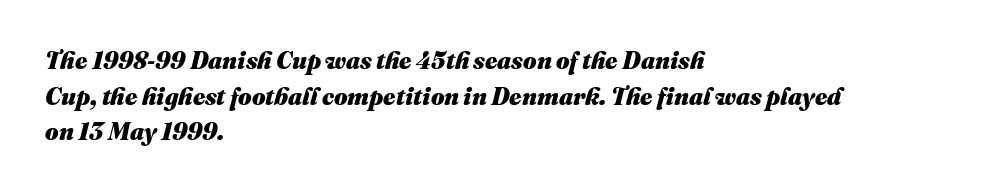
Q: Is the text bold? A: Yes.
Q: Is the text italic (slanted)? A: Yes, it leans right by about 16 degrees.
Q: Is the text underlined? A: No.
Q: How is the paragraph aligned? A: Left-aligned.
Q: Is the spacing between letters normal or unusually wide? A: Normal.
Q: Is the spacing between lines tight, normal or loose? A: Normal.
